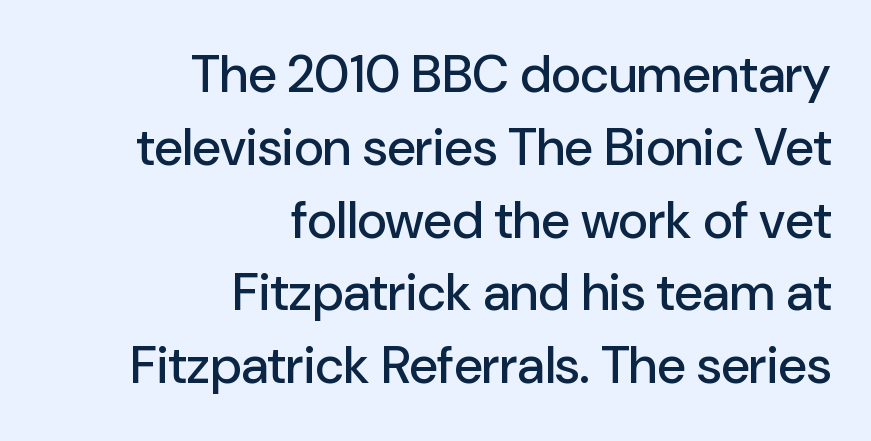
{"serif": "no", "italic": "no", "width": "normal", "stroke_contrast": "low", "x_height": "medium", "monospaced": "no", "underline": "no", "align": "right", "line_spacing": "normal", "line_spacing_ratio": 1.4, "letter_spacing": "normal", "letter_spacing_em": 0.0, "glyph_px": 52}
